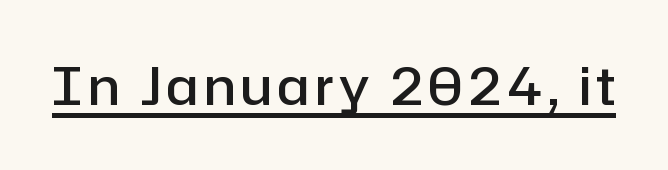
The image shows 52 px semibold sans-serif type, upright; set underlined; low stroke contrast and a medium x-height.
